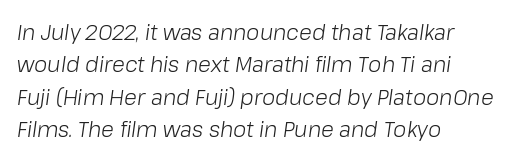
The paragraph has a hard left edge and a soft right edge. You could call the tracking neutral — neither tight nor loose. Is the stroke heavy? The answer is a plain regular-or-lighter. The string is rendered with underlining switched off.
